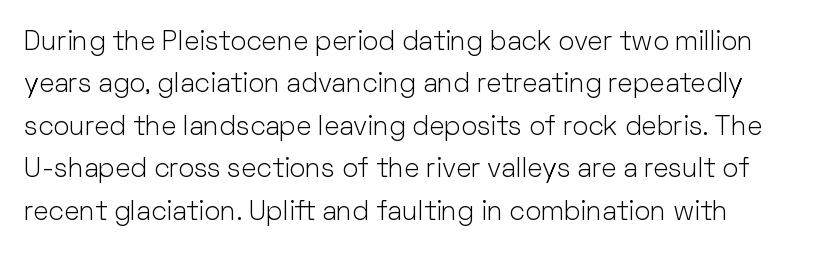
The image shows 27 px text type, upright; set normal line spacing (1.57x), normal letter spacing, not underlined.
